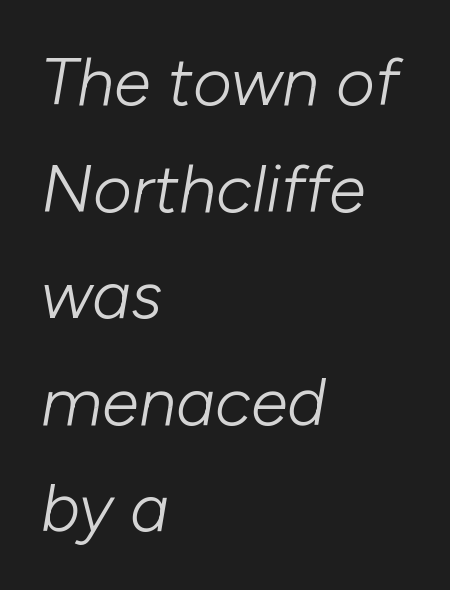
The image shows 67 px light type, italic (leaning right); set left-aligned, normal line spacing (1.59x), normal letter spacing, not underlined; low stroke contrast and a medium x-height.
